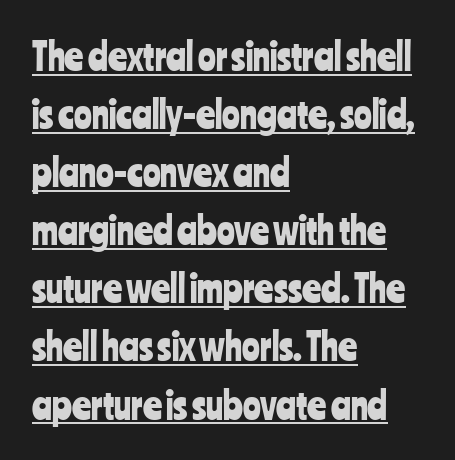
Q: Is the text italic (slanted)? A: No, it is upright.
Q: Is the typeface a serif or a sans-serif typeface? A: Sans-serif.
Q: Is the text underlined? A: Yes.
Q: How is the paragraph aligned? A: Left-aligned.
Q: Is the spacing between letters normal or unusually wide? A: Normal.
Q: Is the spacing between lines tight, normal or loose? A: Normal.
Q: Width (condensed, normal, or wide)? A: Condensed.
Q: Stroke contrast? A: Low.
Q: x-height? A: Medium.
Q: Monospaced? A: No.
